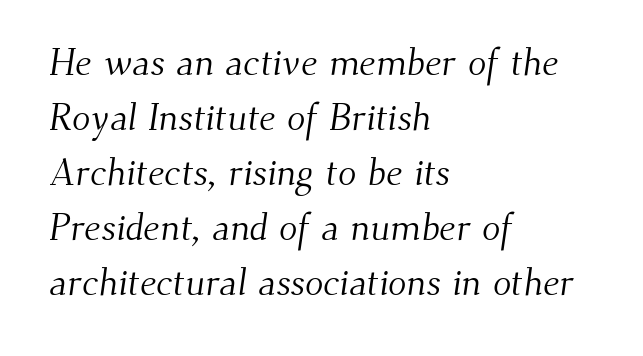
Q: Is the text bold? A: No.
Q: Is the typeface a serif or a sans-serif typeface? A: Serif.
Q: Is the text underlined? A: No.
Q: How is the paragraph aligned? A: Left-aligned.
Q: Is the spacing between letters normal or unusually wide? A: Normal.
Q: Is the spacing between lines tight, normal or loose? A: Normal.
Q: Width (condensed, normal, or wide)? A: Normal.
Q: Stroke contrast? A: Medium.
Q: x-height? A: Small.
Q: Monospaced? A: No.
